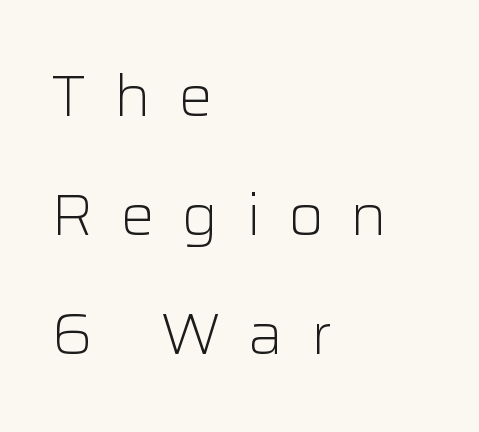
Q: Is the text bold? A: No.
Q: Is the text italic (slanted)? A: No, it is upright.
Q: Is the typeface a serif or a sans-serif typeface? A: Sans-serif.
Q: Is the text underlined? A: No.
Q: How is the paragraph aligned? A: Left-aligned.
Q: Is the spacing between letters normal or unusually wide? A: Unusually wide.
Q: Is the spacing between lines tight, normal or loose? A: Loose.
Q: Width (condensed, normal, or wide)? A: Normal.
Q: Stroke contrast? A: Low.
Q: x-height? A: Medium.
Q: Monospaced? A: No.
